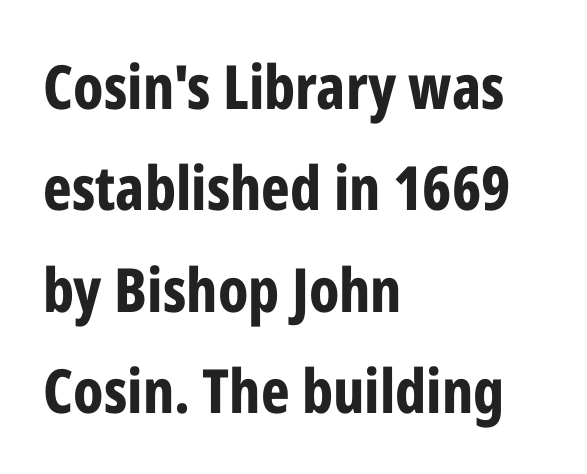
{"serif": "no", "italic": "no", "bold": "yes", "weight": "bold", "width": "condensed", "stroke_contrast": "low", "x_height": "medium", "monospaced": "no", "underline": "no", "align": "left", "line_spacing": "normal", "line_spacing_ratio": 1.66, "letter_spacing": "normal", "letter_spacing_em": 0.0, "glyph_px": 61}
